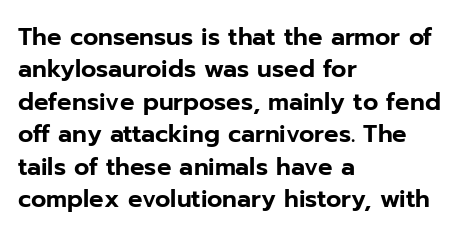
The image shows 24 px text type, upright; set left-aligned, normal line spacing (1.35x), normal letter spacing, not underlined.
